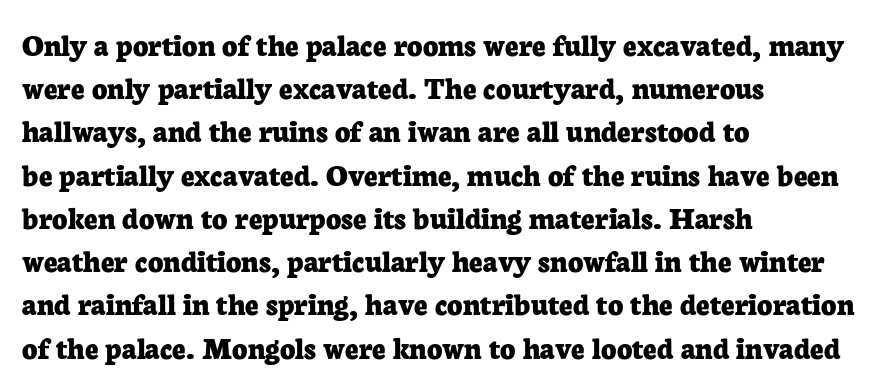
{"serif": "yes", "italic": "no", "bold": "yes", "weight": "bold", "width": "normal", "stroke_contrast": "low", "x_height": "medium", "monospaced": "no", "underline": "no", "align": "left", "line_spacing": "normal", "line_spacing_ratio": 1.31, "letter_spacing": "normal", "letter_spacing_em": 0.0, "glyph_px": 33}
